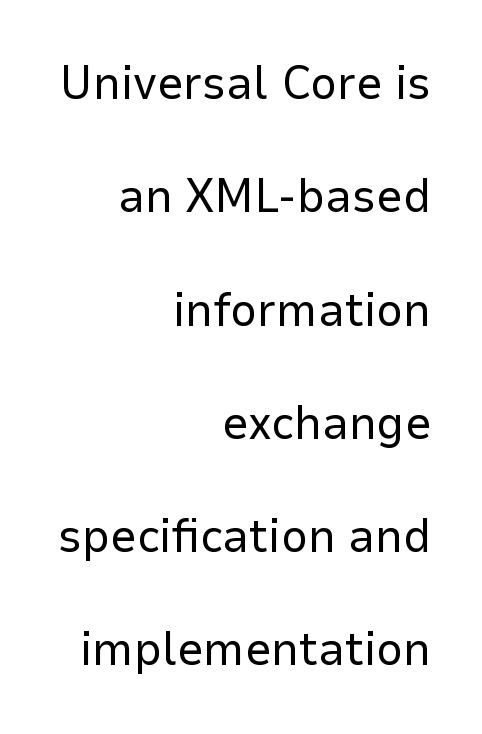
{"serif": "no", "italic": "no", "bold": "no", "weight": "regular", "width": "normal", "stroke_contrast": "low", "x_height": "medium", "monospaced": "no", "underline": "no", "align": "right", "line_spacing": "loose", "line_spacing_ratio": 2.41, "letter_spacing": "normal", "letter_spacing_em": 0.0, "glyph_px": 47}
